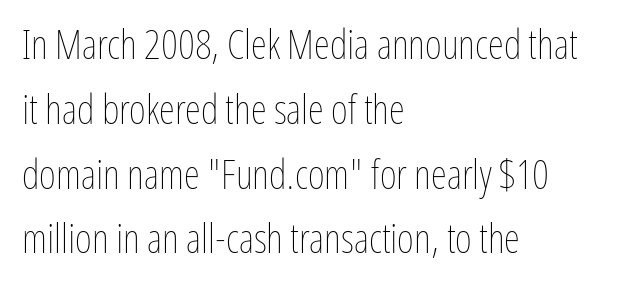
Line starts are locked; line ends wander. Interline gaps are of average width in this sample. Posture: straight, roman, zero tilt. The face looks like a standard text weight, possibly lighter.
